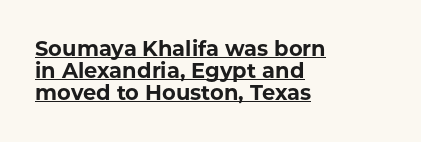
Q: Is the text bold? A: Yes.
Q: Is the text italic (slanted)? A: No, it is upright.
Q: Is the text underlined? A: Yes.
Q: How is the paragraph aligned? A: Left-aligned.
Q: Is the spacing between letters normal or unusually wide? A: Normal.
Q: Is the spacing between lines tight, normal or loose? A: Tight.
